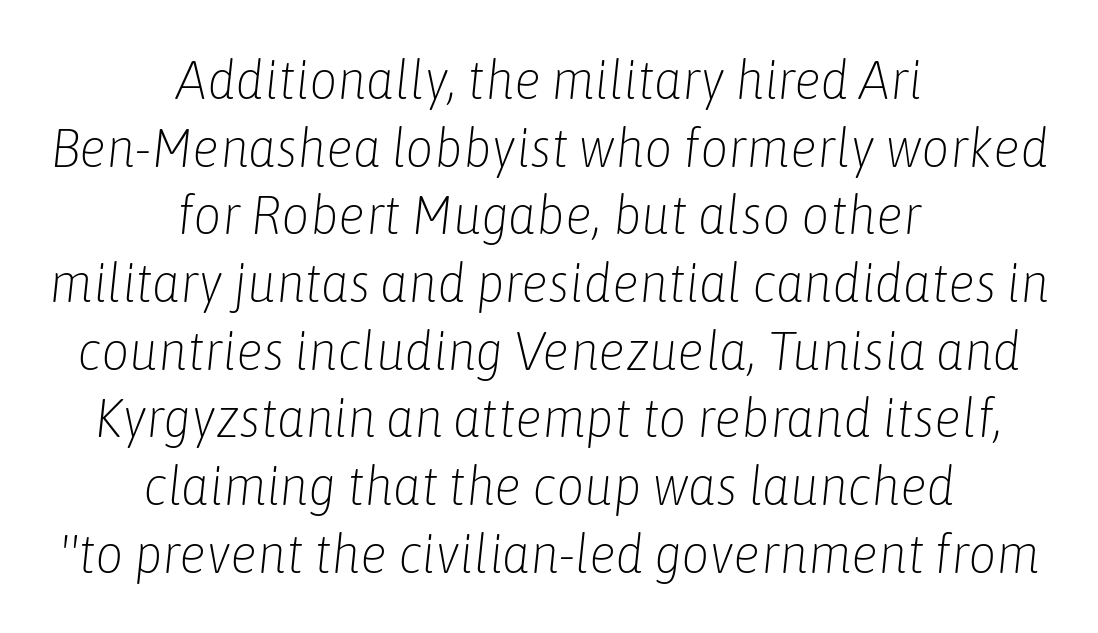
Here the designer chose a conventional face with non-uniform glyph widths. Descenders are the only things crossing below the line. Honestly, the letter spacing is just normal — you wouldn't notice it. Weight: regular or lighter. Slant detected: the letters are inclined. The lines are quadded center.
